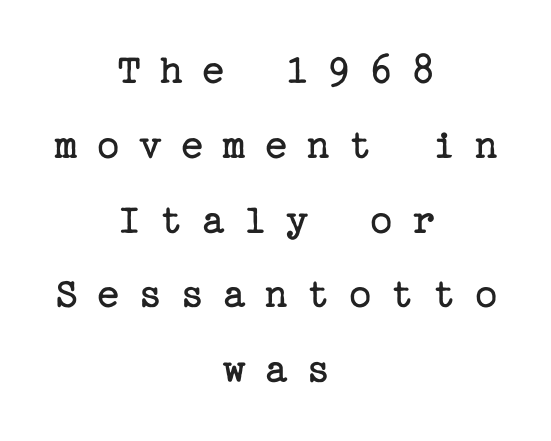
{"serif": "yes", "italic": "no", "bold": "no", "weight": "regular", "width": "normal", "stroke_contrast": "low", "x_height": "medium", "underline": "no", "align": "center", "line_spacing_ratio": 1.74, "letter_spacing": "wide", "letter_spacing_em": 0.43, "glyph_px": 43}
